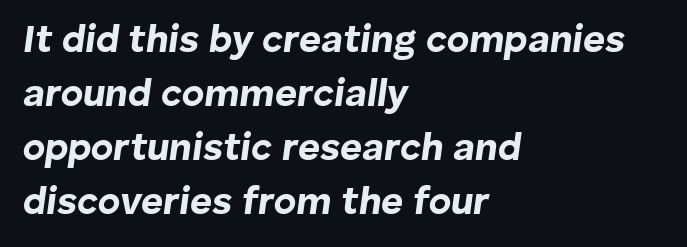
{"italic": "yes", "lean": "right", "slant_degrees": 8, "bold": "yes", "weight": "bold", "width": "normal", "stroke_contrast": "low", "x_height": "medium", "monospaced": "no", "underline": "no", "align": "left", "line_spacing": "normal", "line_spacing_ratio": 1.42, "letter_spacing": "normal", "letter_spacing_em": 0.0, "glyph_px": 38}
